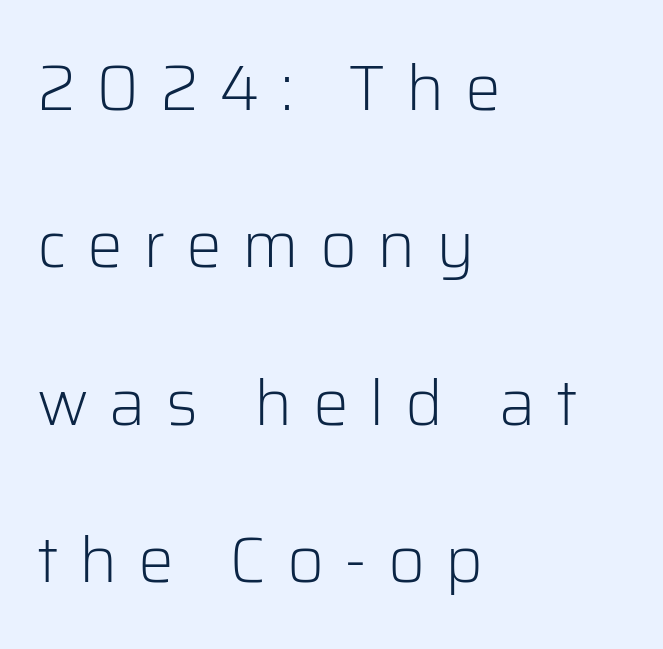
Looks like regular typesetting: each glyph gets only the width it needs. The rendering anchors every line to the left-hand side. The lettering holds an erect, upright posture throughout. Stroke mass is kept to a normal reading level or below. The specimen omits any rule beneath the text block's lines. I'd call this a sans setting — the letters go barefoot.
